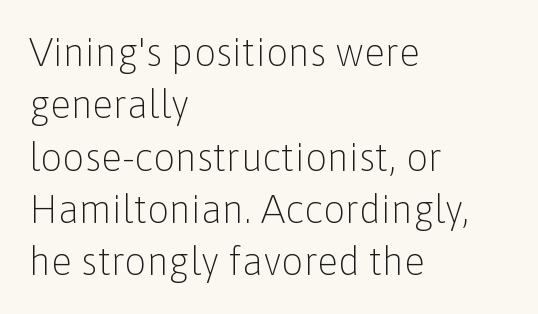
Q: Is the text bold? A: No.
Q: Is the text italic (slanted)? A: No, it is upright.
Q: Is the typeface a serif or a sans-serif typeface? A: Sans-serif.
Q: Is the text underlined? A: No.
Q: How is the paragraph aligned? A: Left-aligned.
Q: Is the spacing between letters normal or unusually wide? A: Normal.
Q: Is the spacing between lines tight, normal or loose? A: Normal.
Q: Width (condensed, normal, or wide)? A: Normal.
Q: Stroke contrast? A: Low.
Q: x-height? A: Medium.
Q: Monospaced? A: No.
